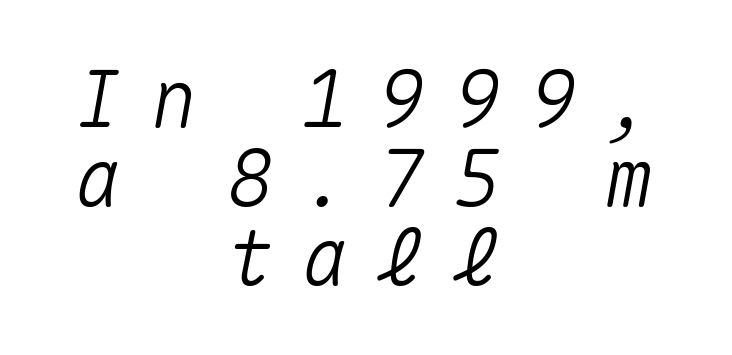
Short and long lines alike share a common midpoint. A typesetter would call this leading minimal, almost set solid. The passage shown leans; its letterforms are oblique. Here the designer chose a console-style face with uniform glyph widths. The passage shown is not underscored anywhere. Students, note that the glyphs here are deliberately spaced far apart.
